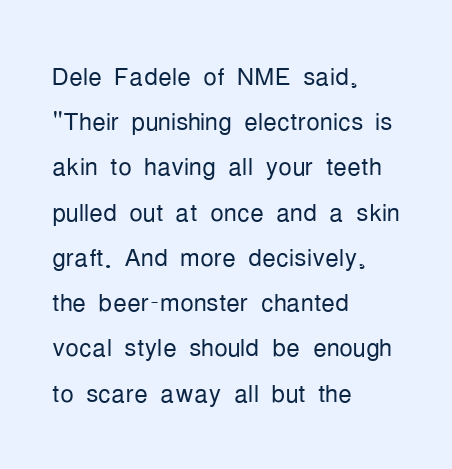
{"serif": "no", "italic": "no", "bold": "no", "weight": "light", "width": "condensed", "stroke_contrast": "low", "x_height": "medium", "monospaced": "no", "underline": "no", "align": "left", "line_spacing": "normal", "line_spacing_ratio": 1.33, "letter_spacing": "normal", "letter_spacing_em": 0.0, "glyph_px": 34}
